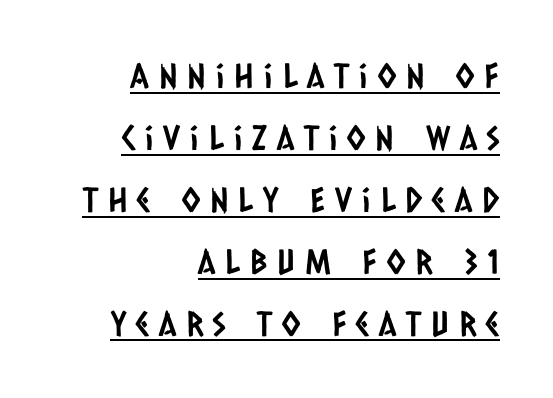
{"serif": "no", "width": "condensed", "stroke_contrast": "low", "x_height": "large", "monospaced": "no", "underline": "yes", "align": "right", "line_spacing_ratio": 1.82, "letter_spacing": "wide", "letter_spacing_em": 0.29, "glyph_px": 34}
